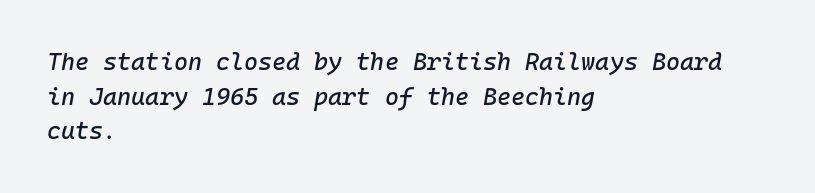
Q: Is the text italic (slanted)? A: Yes, it leans right by about 10 degrees.
Q: Is the text underlined? A: No.
Q: How is the paragraph aligned? A: Left-aligned.
Q: Is the spacing between letters normal or unusually wide? A: Normal.
Q: Is the spacing between lines tight, normal or loose? A: Normal.
